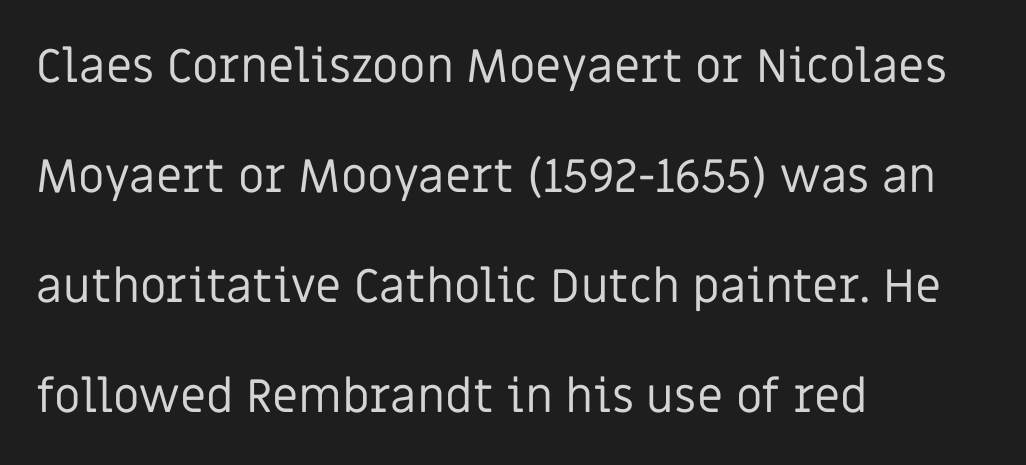
Q: Is the text bold? A: No.
Q: Is the text italic (slanted)? A: No, it is upright.
Q: Is the typeface a serif or a sans-serif typeface? A: Sans-serif.
Q: Is the text underlined? A: No.
Q: How is the paragraph aligned? A: Left-aligned.
Q: Is the spacing between letters normal or unusually wide? A: Normal.
Q: Is the spacing between lines tight, normal or loose? A: Loose.
Q: Width (condensed, normal, or wide)? A: Normal.
Q: Stroke contrast? A: Low.
Q: x-height? A: Large.
Q: Monospaced? A: No.
